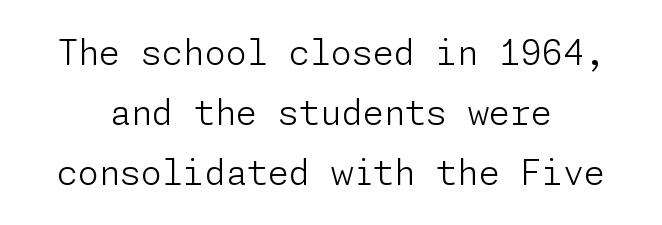
The image shows 34 px light sans-serif type, upright; set centered, line spacing 1.77x, normal letter spacing, not underlined; low stroke contrast and a medium x-height.
